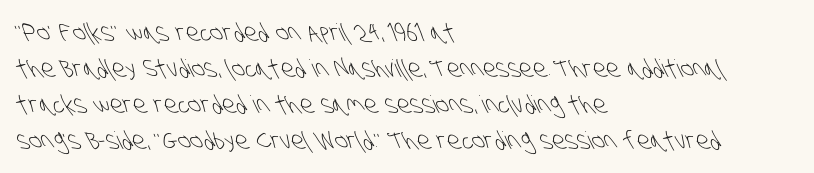
{"bold": "no", "underline": "no", "align": "left", "line_spacing": "normal", "line_spacing_ratio": 1.5, "letter_spacing": "normal", "letter_spacing_em": 0.0, "glyph_px": 24}
